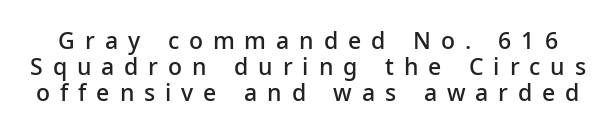
Q: Is the text bold? A: Semi-bold.
Q: Is the text italic (slanted)? A: No, it is upright.
Q: Is the text underlined? A: No.
Q: Is the spacing between letters normal or unusually wide? A: Unusually wide.
Q: Is the spacing between lines tight, normal or loose? A: Tight.
